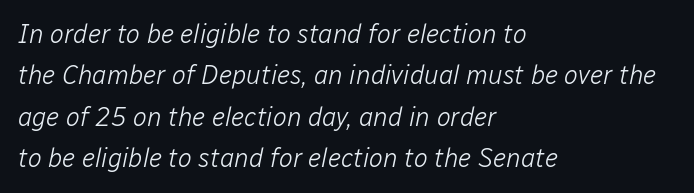
Q: Is the text bold? A: No.
Q: Is the text italic (slanted)? A: Yes, it leans right by about 12 degrees.
Q: Is the text underlined? A: No.
Q: How is the paragraph aligned? A: Left-aligned.
Q: Is the spacing between letters normal or unusually wide? A: Normal.
Q: Is the spacing between lines tight, normal or loose? A: Normal.
